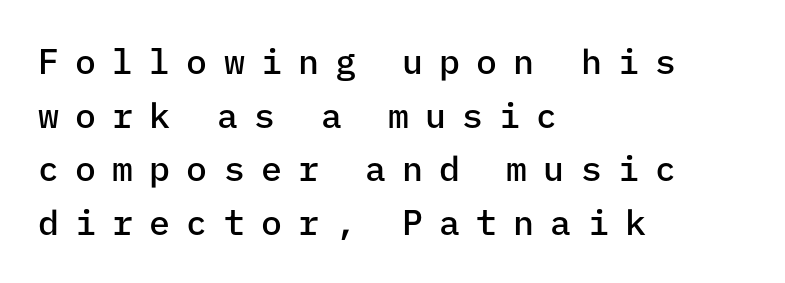
{"serif": "no", "italic": "no", "bold": "semi", "weight": "semibold", "width": "normal", "stroke_contrast": "low", "x_height": "medium", "monospaced": "yes", "underline": "no", "align": "left", "line_spacing": "normal", "line_spacing_ratio": 1.53, "letter_spacing": "wide", "letter_spacing_em": 0.46, "glyph_px": 35}
